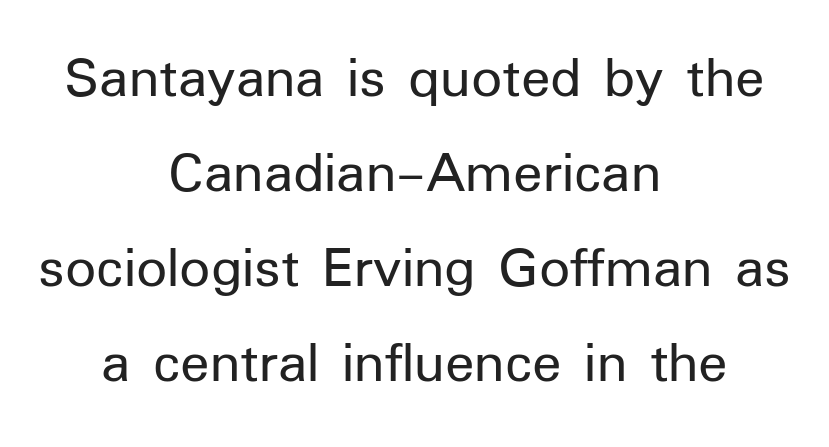
The rendering uses natural spacing where letterforms have individual widths. What's the leading like? Ordinary, nothing unusual. Horizontal alignment here is central, giving a formal, balanced look. Rendered with straight, roman letterforms. Typographically, this falls in the sans-serif category. Underline: absent.
